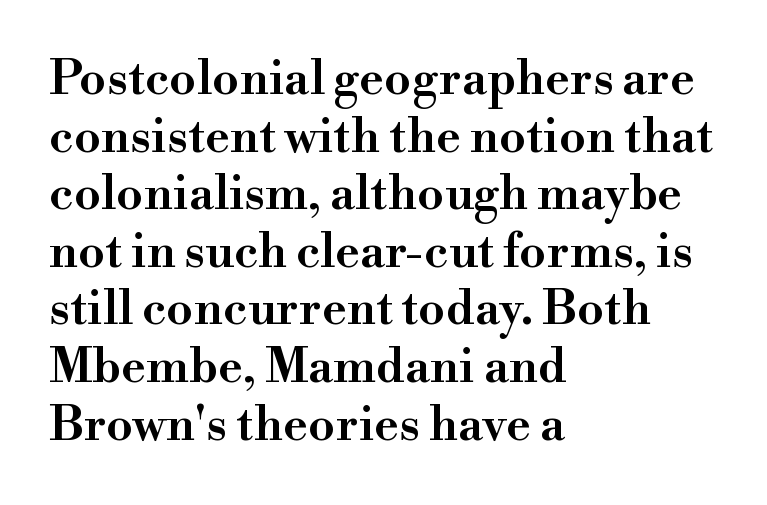
{"serif": "yes", "italic": "no", "bold": "semi", "weight": "semibold", "width": "normal", "stroke_contrast": "high", "x_height": "small", "monospaced": "no", "underline": "no", "align": "left", "line_spacing_ratio": 1.2, "letter_spacing": "normal", "letter_spacing_em": 0.0, "glyph_px": 48}
